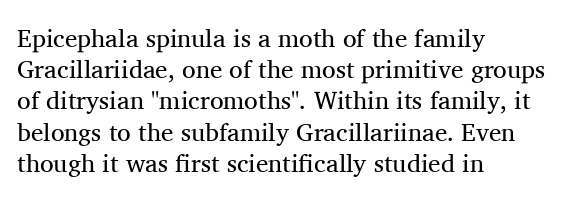
Spacing between characters is what you'd get straight out of the box. Ordinary non-slanted type is in use. The compositor pushed each line to the left boundary. Rows of type keep a routine distance in the vertical direction.
